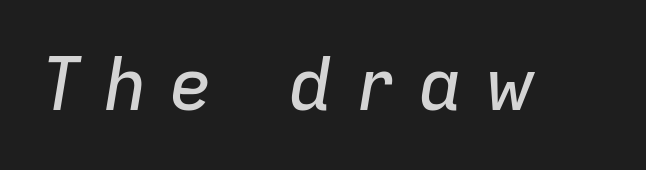
Varying glyph widths throughout — classic text-font behaviour. Substantial extra tracking has been applied to these lines. The words here are not underlined. The passage shown leans; its letterforms are oblique.
